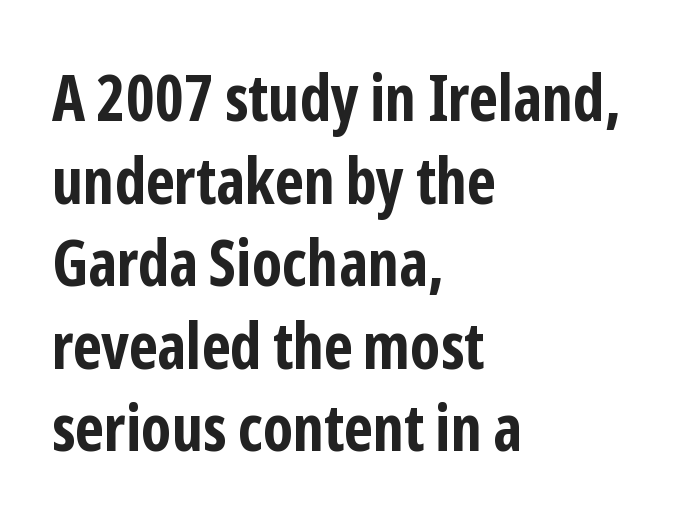
The image shows 64 px bold, condensed sans-serif type, upright; set left-aligned, normal line spacing (1.29x), normal letter spacing, not underlined; low stroke contrast and a medium x-height.
